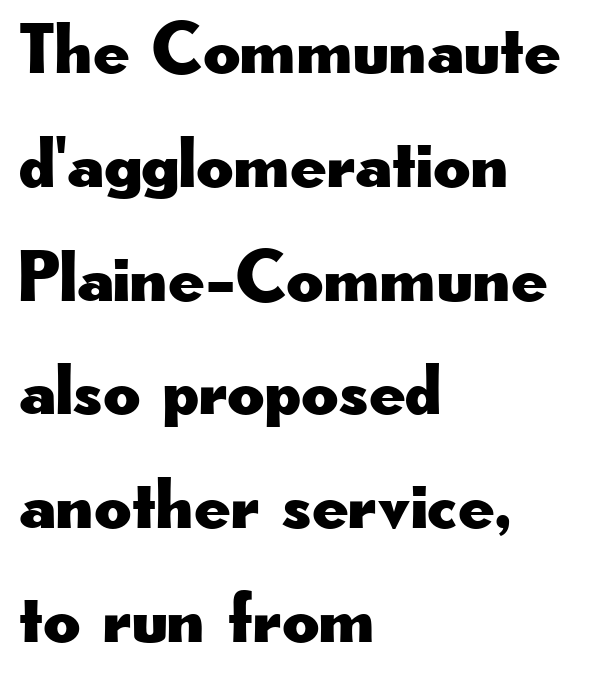
The axis of the letterforms is exactly vertical. Rows of type keep a routine distance in the vertical direction. The gap between lines stays unmarked. Which margin do the lines hug? The left one — the right edge is uneven. The letterforms sit shoulder to shoulder at normal distance.
